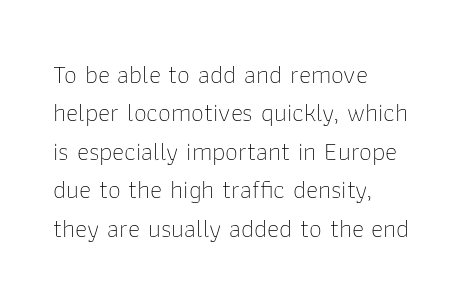
{"italic": "no", "bold": "no", "underline": "no", "align": "left", "line_spacing": "normal", "line_spacing_ratio": 1.48, "letter_spacing": "normal", "letter_spacing_em": 0.0, "glyph_px": 26}
